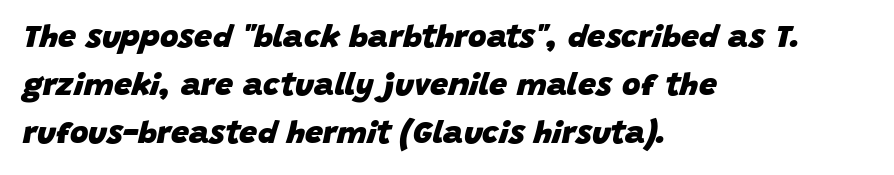
{"italic": "yes", "lean": "right", "slant_degrees": 15, "bold": "yes", "weight": "heavy", "width": "normal", "stroke_contrast": "low", "x_height": "large", "monospaced": "no", "underline": "no", "align": "left", "line_spacing": "normal", "line_spacing_ratio": 1.5, "letter_spacing": "normal", "letter_spacing_em": 0.0, "glyph_px": 32}
